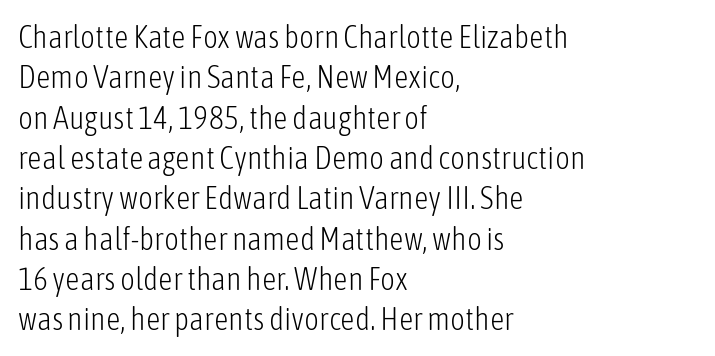
Alignment: flush left. Check the space under the baseline: it is left empty. Evenly set lines give the paragraph a standard silhouette. Look at the tracking — it's just the regular setting, nothing added.
